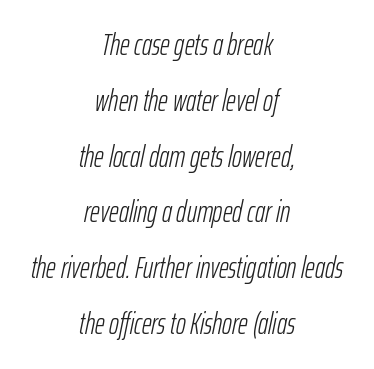
Q: Is the text bold? A: No.
Q: Is the text italic (slanted)? A: Yes, it leans right by about 12 degrees.
Q: Is the text underlined? A: No.
Q: How is the paragraph aligned? A: Centered.
Q: Is the spacing between letters normal or unusually wide? A: Normal.
Q: Width (condensed, normal, or wide)? A: Condensed.
Q: Stroke contrast? A: Low.
Q: x-height? A: Medium.
Q: Monospaced? A: No.
